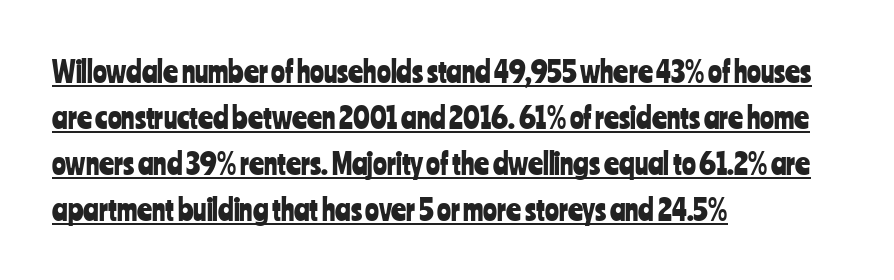
{"serif": "no", "italic": "no", "width": "condensed", "stroke_contrast": "low", "x_height": "medium", "monospaced": "no", "underline": "yes", "align": "left", "line_spacing": "normal", "line_spacing_ratio": 1.59, "letter_spacing": "normal", "letter_spacing_em": 0.0, "glyph_px": 29}
